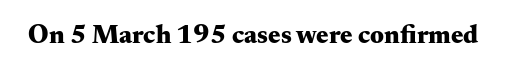
Only glyphs here, with clear space below each row. Rendered with straight, roman letterforms. The glyphs have the mass of a bold cut. Observe the ordinary spacing: letters are neighbours, not strangers.
